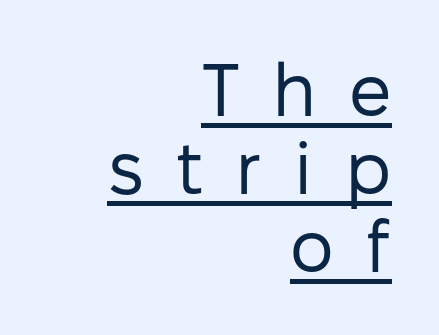
Q: Is the text bold? A: No.
Q: Is the text italic (slanted)? A: No, it is upright.
Q: Is the typeface a serif or a sans-serif typeface? A: Sans-serif.
Q: Is the text underlined? A: Yes.
Q: How is the paragraph aligned? A: Right-aligned.
Q: Is the spacing between letters normal or unusually wide? A: Unusually wide.
Q: Is the spacing between lines tight, normal or loose? A: Tight.
Q: Width (condensed, normal, or wide)? A: Normal.
Q: Stroke contrast? A: Low.
Q: x-height? A: Medium.
Q: Monospaced? A: No.
